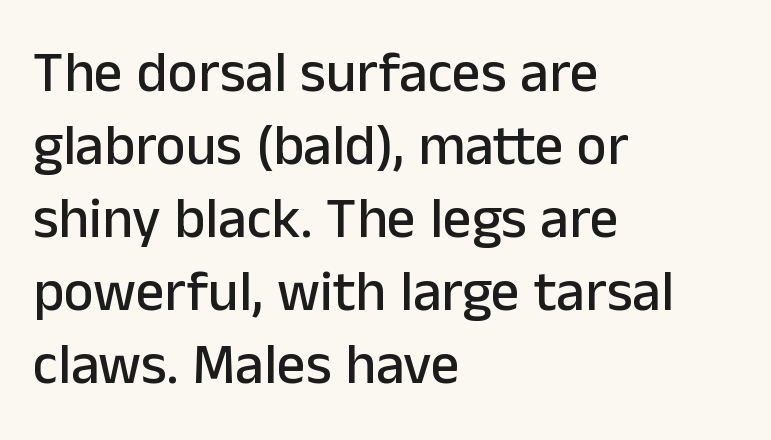
Q: Is the text italic (slanted)? A: No, it is upright.
Q: Is the typeface a serif or a sans-serif typeface? A: Sans-serif.
Q: Is the text underlined? A: No.
Q: How is the paragraph aligned? A: Left-aligned.
Q: Is the spacing between letters normal or unusually wide? A: Normal.
Q: Is the spacing between lines tight, normal or loose? A: Normal.
Q: Width (condensed, normal, or wide)? A: Normal.
Q: Stroke contrast? A: Low.
Q: x-height? A: Medium.
Q: Monospaced? A: No.
